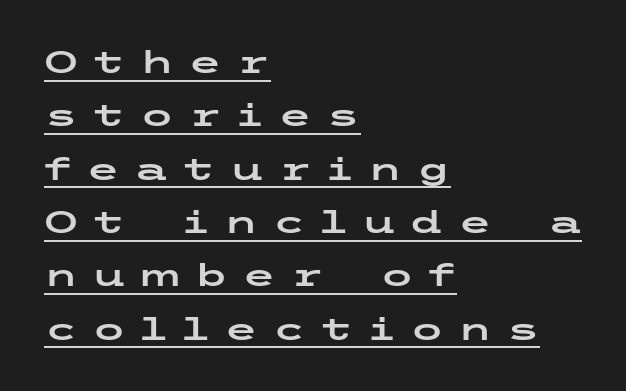
Notice how a bar underscores the lettering throughout. Words appear elongated and porous because spacing is wide. A classic flush-left, rag-right setting is used for this passage. I'd call this a sans setting — the letters go barefoot. The axis of the letterforms is exactly vertical.
